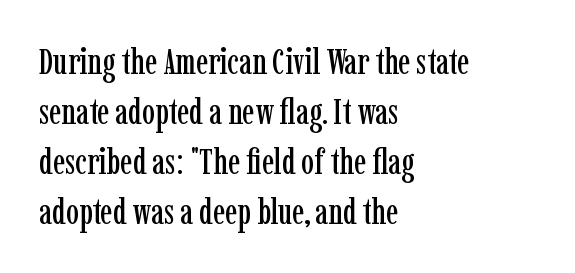
Note the varied advance widths — an 'i' is clearly narrower than an 'm'. Rows of type keep a routine distance in the vertical direction. These lines keep a tight, regular rhythm from letter to letter. These lines stack with their left ends in a neat column.
